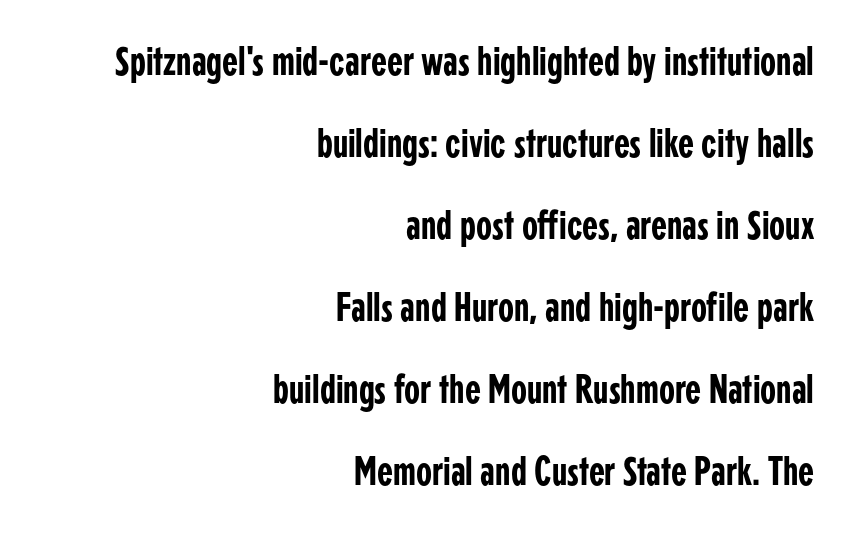
Summary of vertical rhythm: relaxed, with wide interline spacing. Are there feet on the stems? There aren't — it's a sans. Note the varied advance widths — an 'i' is clearly narrower than an 'm'. The font's upright variant was chosen for this text.
